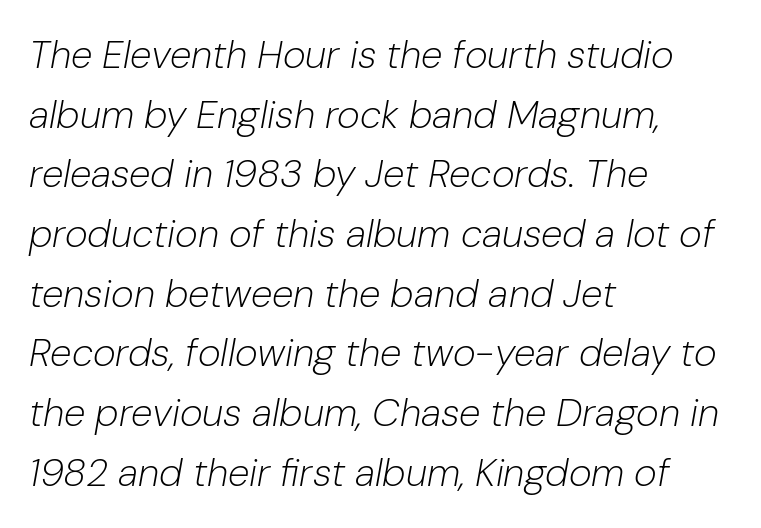
{"italic": "yes", "lean": "right", "slant_degrees": 10, "bold": "no", "weight": "light", "width": "normal", "stroke_contrast": "low", "x_height": "medium", "monospaced": "no", "underline": "no", "align": "left", "line_spacing": "normal", "line_spacing_ratio": 1.53, "letter_spacing": "normal", "letter_spacing_em": 0.0, "glyph_px": 39}
